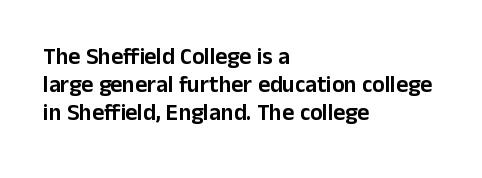
Look at the tracking — it's just the regular setting, nothing added. Caption: multi-line text, flush left, ragged right. Notice how the stems are strictly vertical — no italics here. A clean baseline with only descenders dipping below it.
